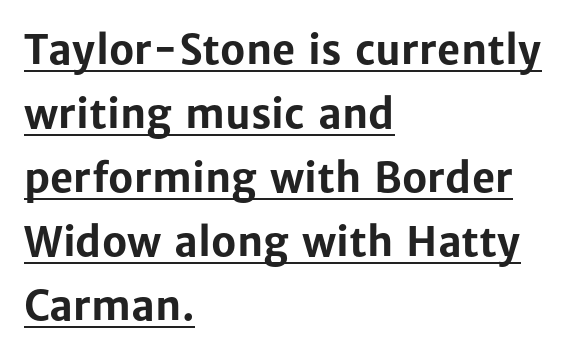
{"serif": "no", "italic": "no", "bold": "yes", "weight": "bold", "width": "normal", "stroke_contrast": "low", "x_height": "medium", "monospaced": "no", "underline": "yes", "align": "left", "line_spacing": "normal", "line_spacing_ratio": 1.6, "letter_spacing": "normal", "letter_spacing_em": 0.0, "glyph_px": 40}
